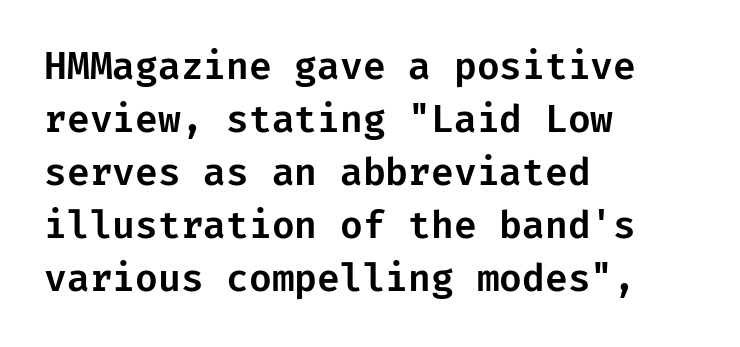
Q: Is the text italic (slanted)? A: No, it is upright.
Q: Is the typeface a serif or a sans-serif typeface? A: Sans-serif.
Q: Is the text underlined? A: No.
Q: How is the paragraph aligned? A: Left-aligned.
Q: Is the spacing between letters normal or unusually wide? A: Normal.
Q: Is the spacing between lines tight, normal or loose? A: Normal.
Q: Width (condensed, normal, or wide)? A: Normal.
Q: Stroke contrast? A: Low.
Q: x-height? A: Medium.
